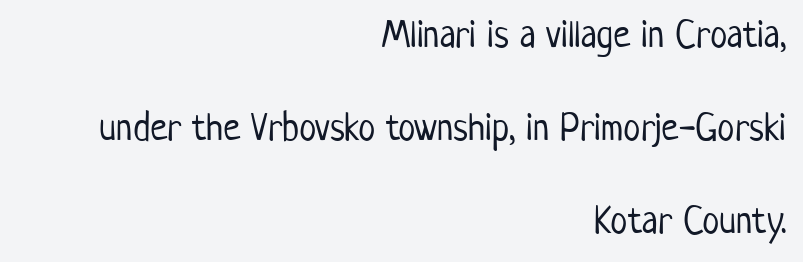
The image shows 39 px light, condensed sans-serif type, upright; set right-aligned, loose line spacing (2.38x), normal letter spacing, not underlined; low stroke contrast and a medium x-height.
